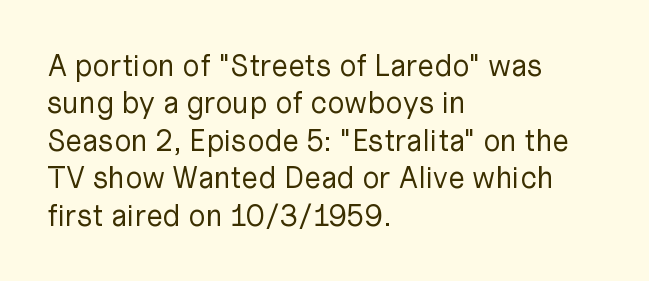
{"serif": "no", "italic": "no", "bold": "no", "weight": "regular", "width": "normal", "stroke_contrast": "low", "x_height": "medium", "monospaced": "no", "underline": "no", "align": "left", "line_spacing": "normal", "line_spacing_ratio": 1.25, "letter_spacing": "normal", "letter_spacing_em": 0.0, "glyph_px": 30}
